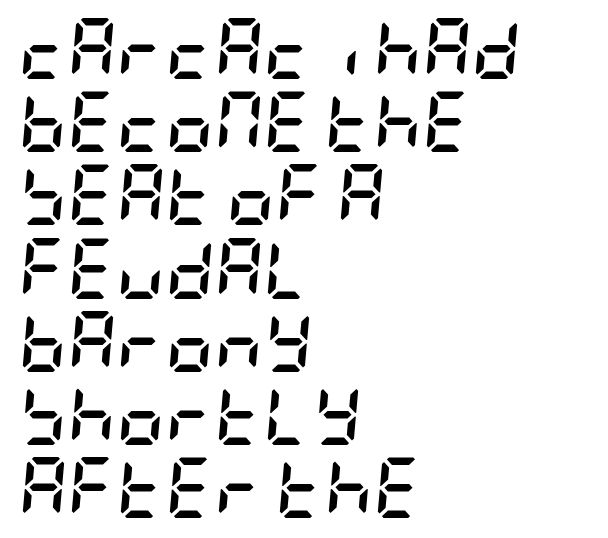
Line starts are locked; line ends wander. Caption: standard tracking, unaltered. Plain, unruled lines of type. As a designer I'd log this as weight 700, bold. Yep, that's italic — everything's leaning.
